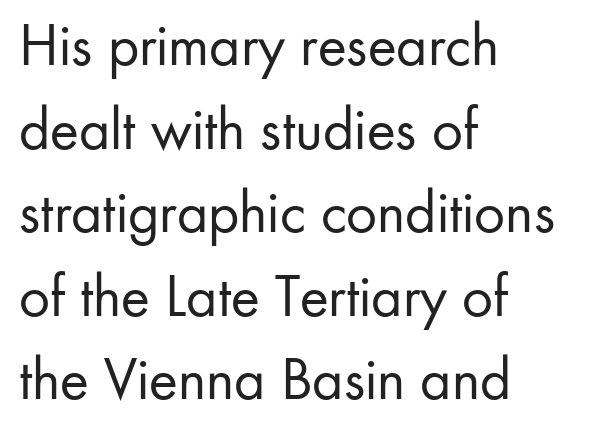
The image shows 61 px regular-weight sans-serif type, upright; set left-aligned, normal line spacing (1.37x), normal letter spacing, not underlined; low stroke contrast and a small x-height.
